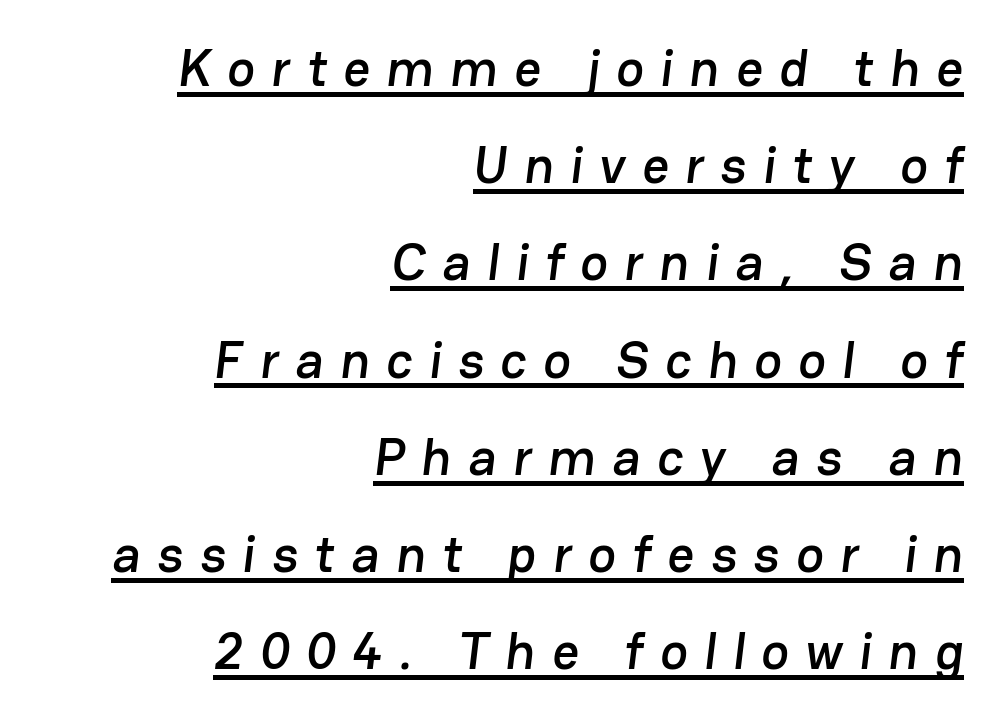
{"serif": "no", "width": "normal", "stroke_contrast": "low", "x_height": "medium", "monospaced": "no", "underline": "yes", "align": "right", "line_spacing_ratio": 1.87, "letter_spacing": "wide", "letter_spacing_em": 0.32, "glyph_px": 52}
